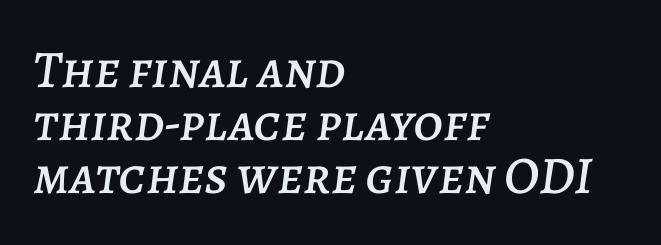
The passage shown stacks its lines with hardly any gap. Character widths vary here, with narrow letters taking less room than wide ones. When letters slant like this, we call the style italic. Decoration check: the copy has no underline. The type is set solid horizontally, with unmodified tracking.
